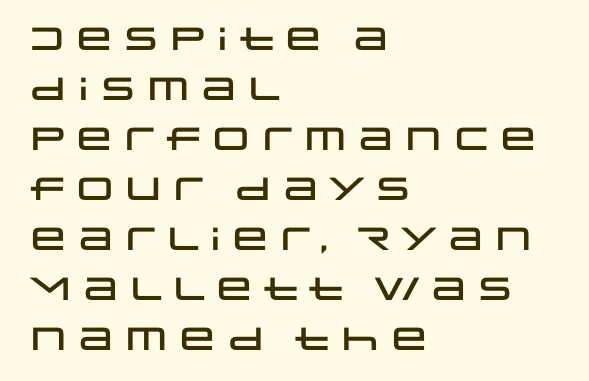
{"serif": "no", "italic": "no", "width": "wide", "stroke_contrast": "low", "x_height": "large", "monospaced": "no", "underline": "no", "align": "left", "line_spacing": "normal", "line_spacing_ratio": 1.56, "letter_spacing": "normal", "letter_spacing_em": 0.0, "glyph_px": 32}
